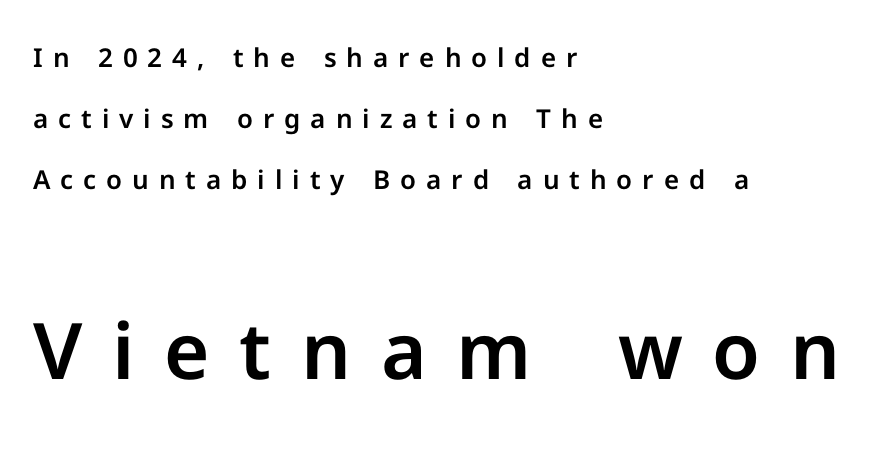
The image shows 78 px sans-serif type, upright; set left-aligned, loose line spacing (2.35x), unusually wide letter spacing (+0.38 em), not underlined; the second (bottom) block is 3.0x larger; low stroke contrast and a medium x-height.
